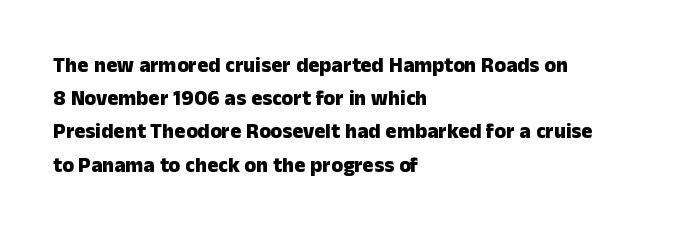
The font is running at its bold setting. Letters rest on an invisible, unmarked baseline. Students, note that the glyphs here touch the page at normal intervals. The rendering anchors every line to the left-hand side.
